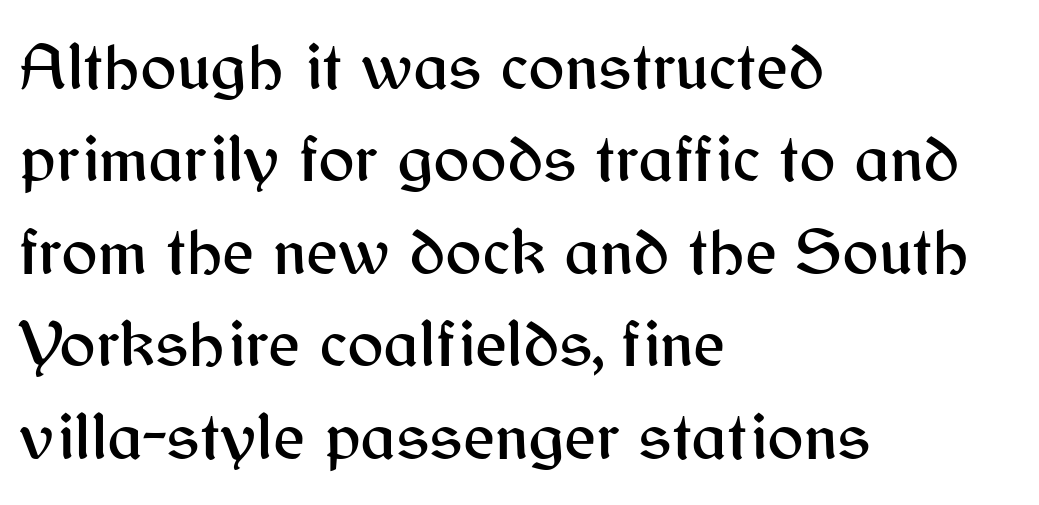
Q: Is the text italic (slanted)? A: No, it is upright.
Q: Is the typeface a serif or a sans-serif typeface? A: Sans-serif.
Q: Is the text underlined? A: No.
Q: How is the paragraph aligned? A: Left-aligned.
Q: Is the spacing between letters normal or unusually wide? A: Normal.
Q: Is the spacing between lines tight, normal or loose? A: Normal.
Q: Width (condensed, normal, or wide)? A: Normal.
Q: Stroke contrast? A: Medium.
Q: x-height? A: Medium.
Q: Monospaced? A: No.
